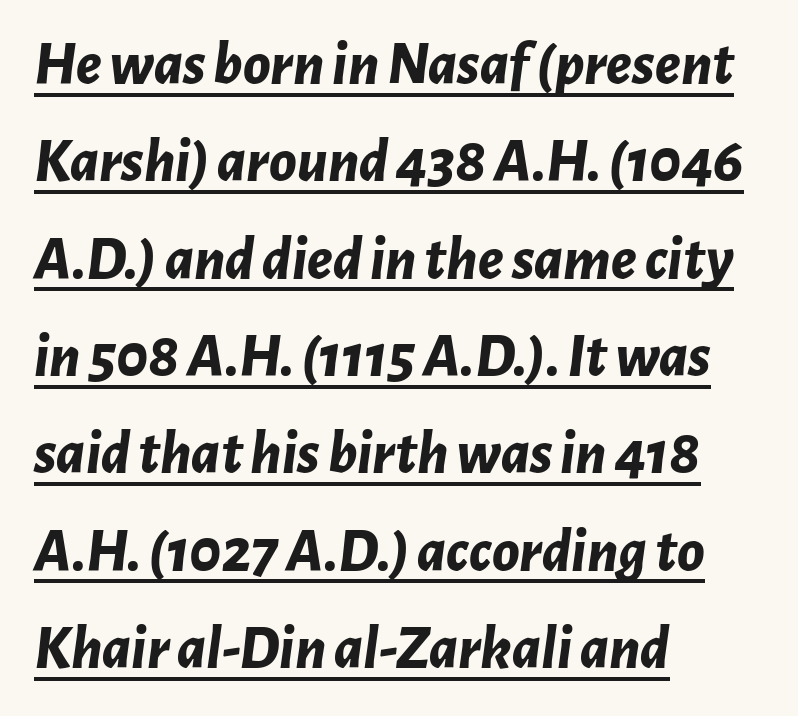
The image shows 62 px bold type, italic (leaning right); set left-aligned, normal line spacing (1.57x), normal letter spacing, underlined; low stroke contrast and a medium x-height.
